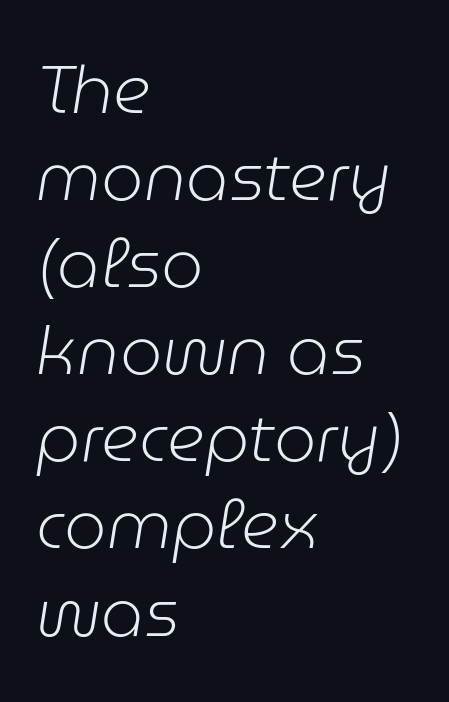
The strokes carry an ordinary text weight at most. Yep, that's italic — everything's leaning. Words float on clear page, feet unadorned. Character widths vary here, with narrow letters taking less room than wide ones. Normally led — the rows are evenly, conventionally spaced. The rendering keeps characters at their native spacing.
